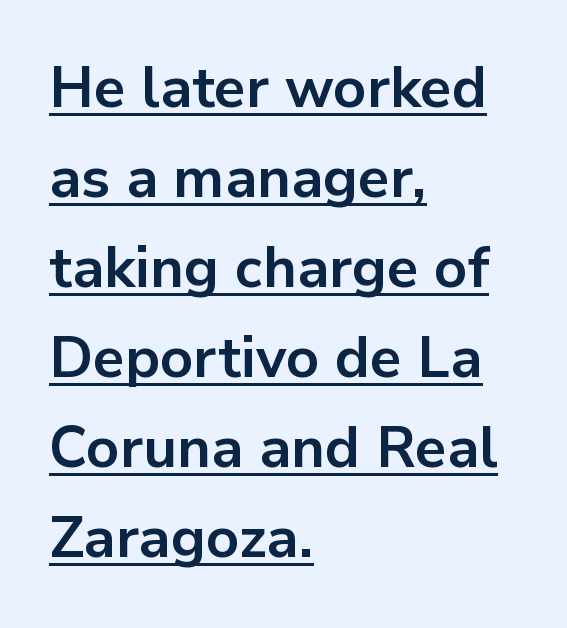
Q: Is the text bold? A: Yes.
Q: Is the text italic (slanted)? A: No, it is upright.
Q: Is the typeface a serif or a sans-serif typeface? A: Sans-serif.
Q: Is the text underlined? A: Yes.
Q: How is the paragraph aligned? A: Left-aligned.
Q: Is the spacing between letters normal or unusually wide? A: Normal.
Q: Is the spacing between lines tight, normal or loose? A: Normal.
Q: Width (condensed, normal, or wide)? A: Normal.
Q: Stroke contrast? A: Low.
Q: x-height? A: Medium.
Q: Monospaced? A: No.
